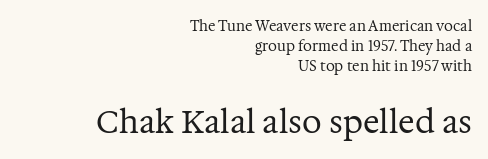
In terms of letterform style, serifs are clearly present. Look at the glyph heights: the lower group is clearly the bigger setting. Unbolded letterforms with no extra heft. Alignment: flush right. A typesetter would call this proportional, since set widths differ per character.
